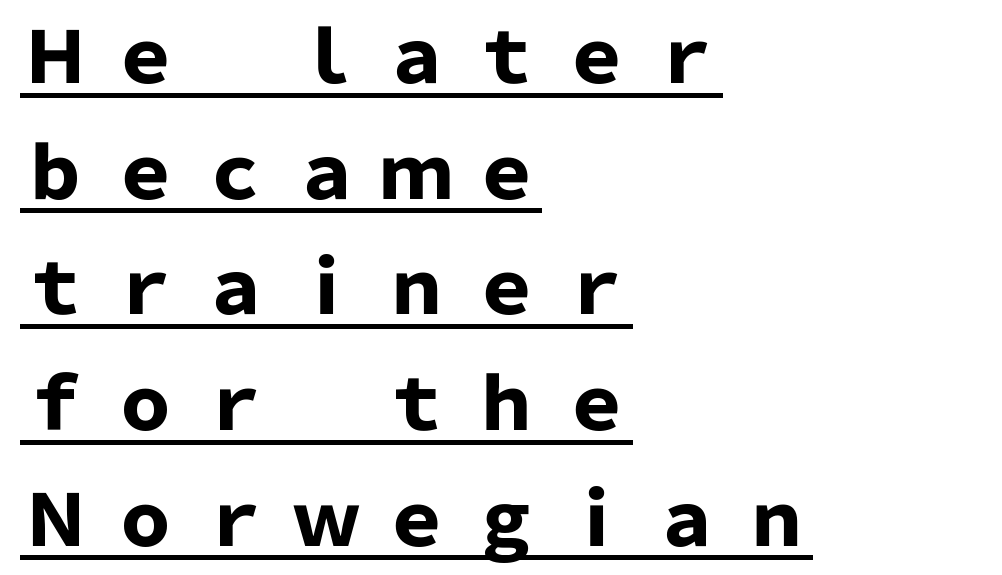
The image shows 71 px heavy sans-serif type, upright; set left-aligned, normal line spacing (1.63x), unusually wide letter spacing (+0.27 em), underlined; low stroke contrast and a medium x-height.
